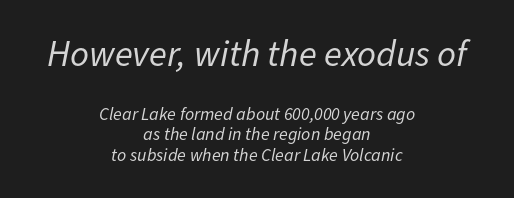
Q: Is the text bold? A: No.
Q: Is the text italic (slanted)? A: Yes, it leans right by about 11 degrees.
Q: Is the text underlined? A: No.
Q: How is the paragraph aligned? A: Centered.
Q: Is the spacing between letters normal or unusually wide? A: Normal.
Q: Which block of text is set in a larger size, the first (top) or the second (bottom)? A: The first (top) one.
Q: Width (condensed, normal, or wide)? A: Normal.
Q: Stroke contrast? A: Low.
Q: x-height? A: Medium.
Q: Monospaced? A: No.
